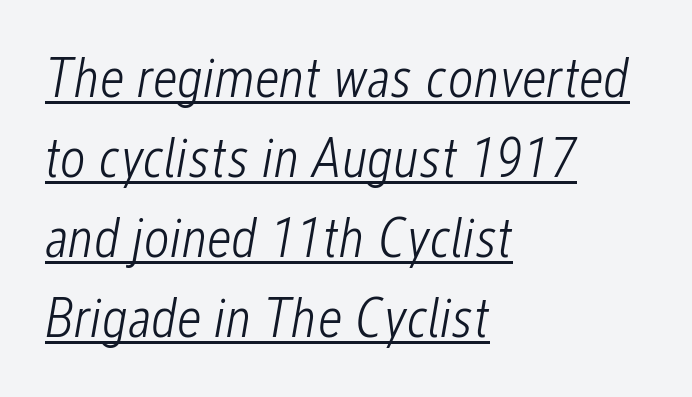
The image shows 56 px light, condensed type, italic (leaning right); set left-aligned, normal line spacing (1.43x), normal letter spacing, underlined; low stroke contrast and a medium x-height.
